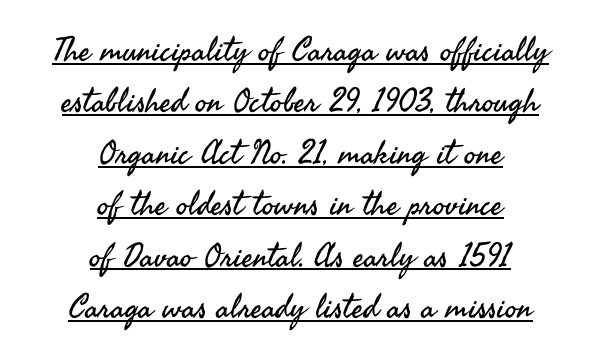
{"serif": "no", "bold": "no", "weight": "regular", "width": "normal", "stroke_contrast": "medium", "x_height": "small", "monospaced": "no", "underline": "yes", "align": "center", "line_spacing": "normal", "line_spacing_ratio": 1.56, "letter_spacing": "normal", "letter_spacing_em": 0.0, "glyph_px": 33}
